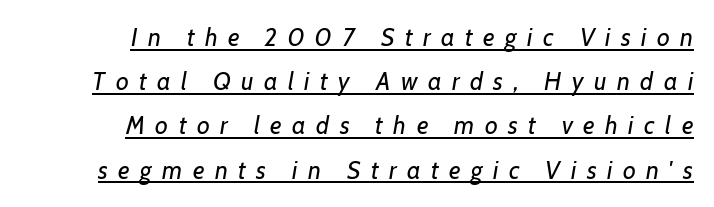
{"italic": "yes", "lean": "right", "slant_degrees": 7, "bold": "no", "underline": "yes", "align": "right", "line_spacing_ratio": 1.77, "letter_spacing": "wide", "letter_spacing_em": 0.42, "glyph_px": 25}
